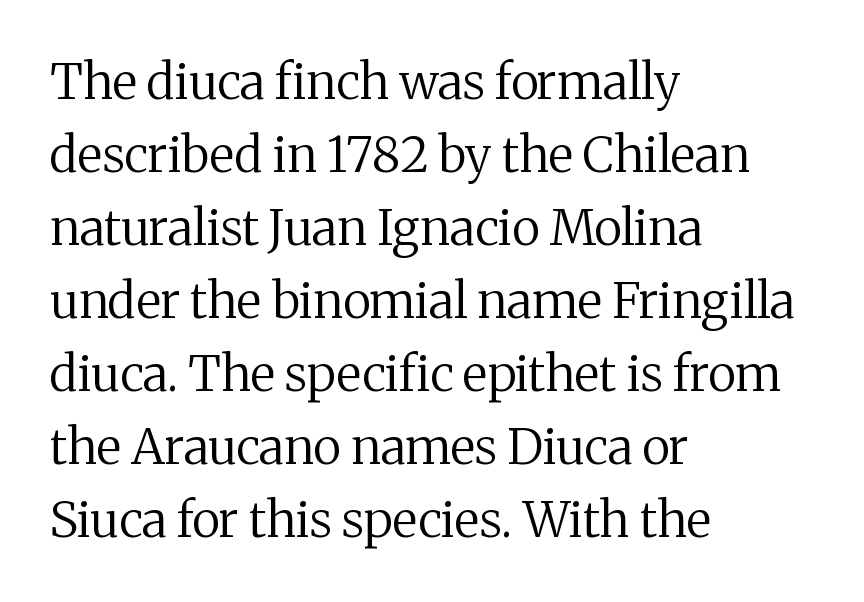
Spacing verdict: proportional, widths tailored to each character. Tall strokes in this sample are plumb rather than angled. On a weight scale, this lands at 450 or below. The compositor pushed each line to the left boundary. Between one letter and the next there's only the usual sliver of space. What's the leading like? Ordinary, nothing unusual.
